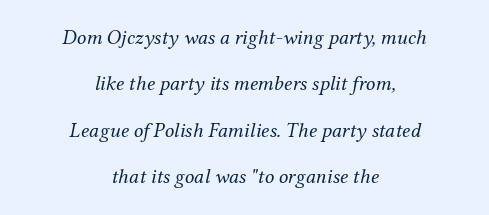
{"italic": "yes", "lean": "right", "slant_degrees": 12, "bold": "no", "underline": "no", "align": "center", "line_spacing": "loose", "line_spacing_ratio": 2.21, "letter_spacing": "normal", "letter_spacing_em": 0.0, "glyph_px": 21}
